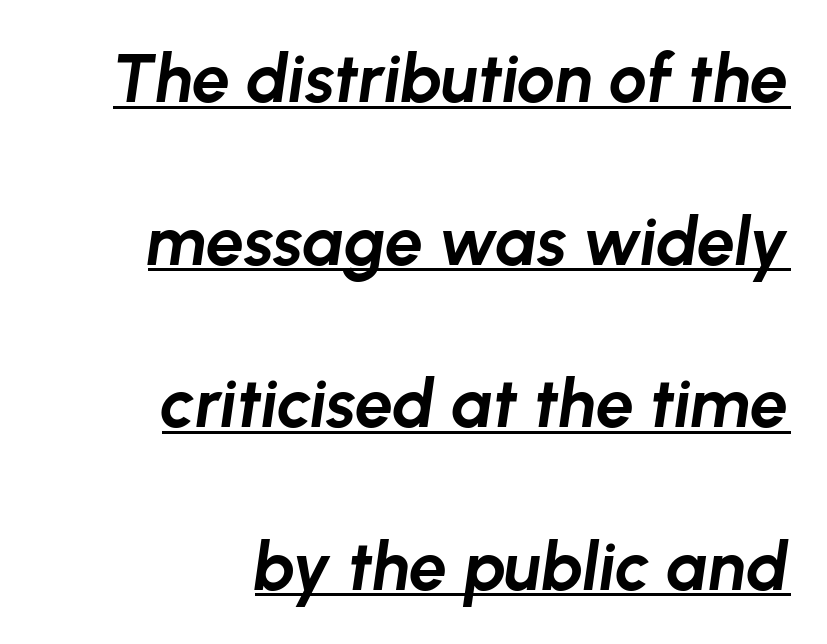
{"italic": "yes", "lean": "right", "slant_degrees": 8, "bold": "yes", "weight": "bold", "width": "normal", "stroke_contrast": "low", "x_height": "medium", "monospaced": "no", "underline": "yes", "align": "right", "line_spacing": "loose", "line_spacing_ratio": 2.39, "letter_spacing": "normal", "letter_spacing_em": 0.0, "glyph_px": 68}
